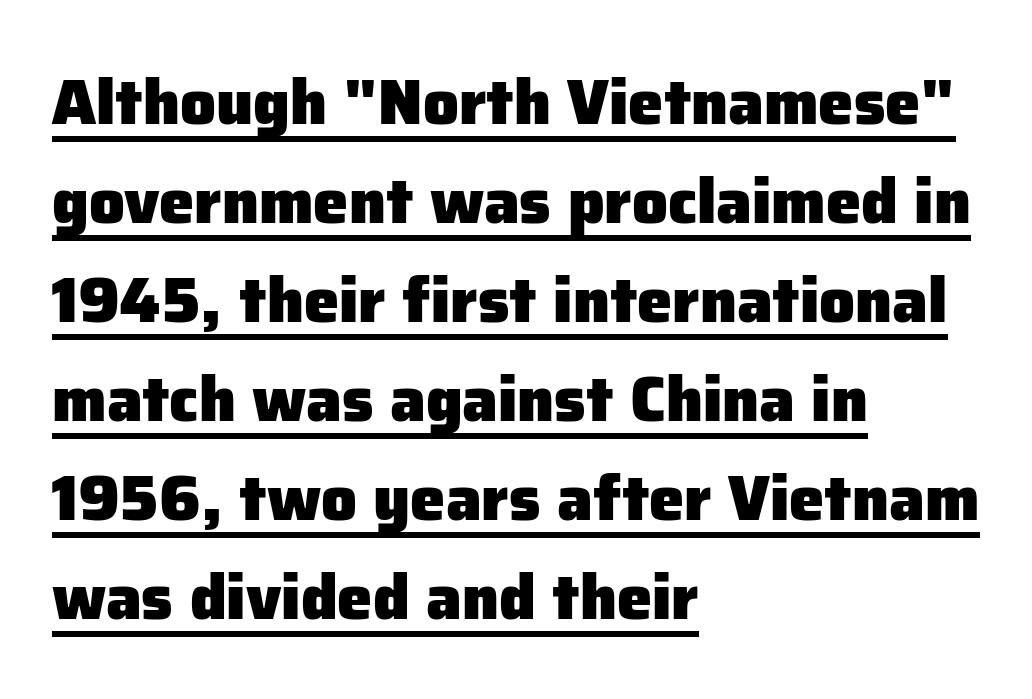
Q: Is the text bold? A: Yes.
Q: Is the text italic (slanted)? A: No, it is upright.
Q: Is the typeface a serif or a sans-serif typeface? A: Sans-serif.
Q: Is the text underlined? A: Yes.
Q: How is the paragraph aligned? A: Left-aligned.
Q: Is the spacing between letters normal or unusually wide? A: Normal.
Q: Is the spacing between lines tight, normal or loose? A: Normal.
Q: Width (condensed, normal, or wide)? A: Normal.
Q: Stroke contrast? A: Low.
Q: x-height? A: Medium.
Q: Monospaced? A: No.
